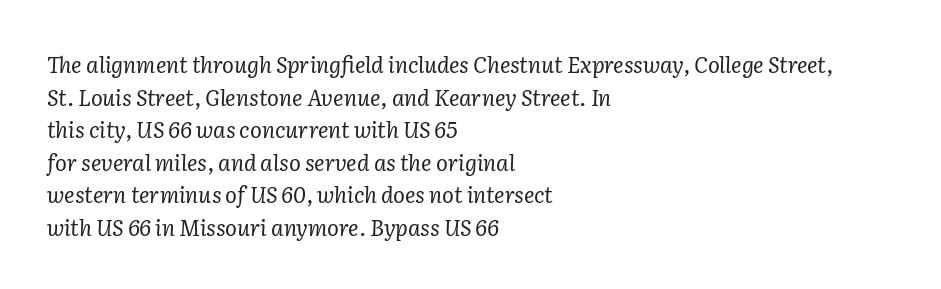
Would a proofreader flag this as italicized? Yes. The lines sit at an ordinary, default distance from one another. The font is comparable to plain body text, perhaps lighter. Reading down the block, your eye returns to a fixed left position each line.
